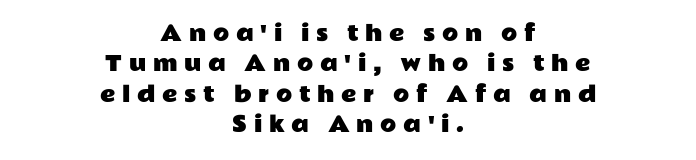
Q: Is the text italic (slanted)? A: No, it is upright.
Q: Is the text underlined? A: No.
Q: How is the paragraph aligned? A: Centered.
Q: Is the spacing between letters normal or unusually wide? A: Unusually wide.
Q: Is the spacing between lines tight, normal or loose? A: Normal.
